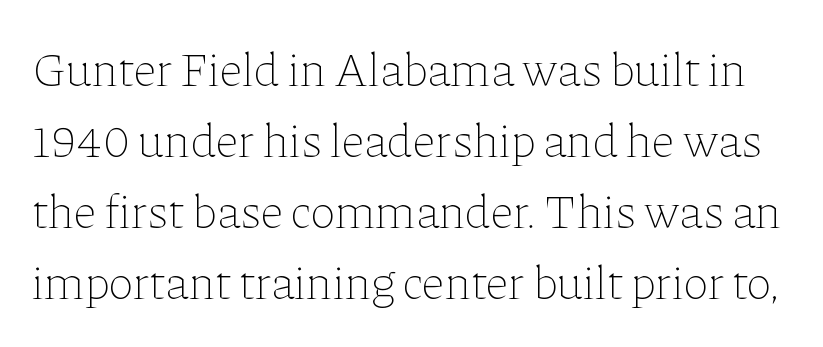
Q: Is the text bold? A: No.
Q: Is the text italic (slanted)? A: No, it is upright.
Q: Is the text underlined? A: No.
Q: Is the spacing between letters normal or unusually wide? A: Normal.
Q: Is the spacing between lines tight, normal or loose? A: Normal.
Q: Width (condensed, normal, or wide)? A: Normal.
Q: Stroke contrast? A: Low.
Q: x-height? A: Medium.
Q: Monospaced? A: No.
